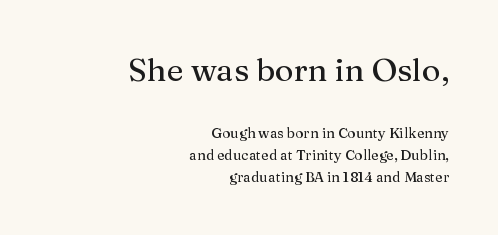
Q: Is the text italic (slanted)? A: No, it is upright.
Q: Is the typeface a serif or a sans-serif typeface? A: Serif.
Q: Is the text underlined? A: No.
Q: How is the paragraph aligned? A: Right-aligned.
Q: Is the spacing between letters normal or unusually wide? A: Normal.
Q: Is the spacing between lines tight, normal or loose? A: Normal.
Q: Which block of text is set in a larger size, the first (top) or the second (bottom)? A: The first (top) one.
Q: Width (condensed, normal, or wide)? A: Normal.
Q: Stroke contrast? A: Medium.
Q: x-height? A: Medium.
Q: Monospaced? A: No.
